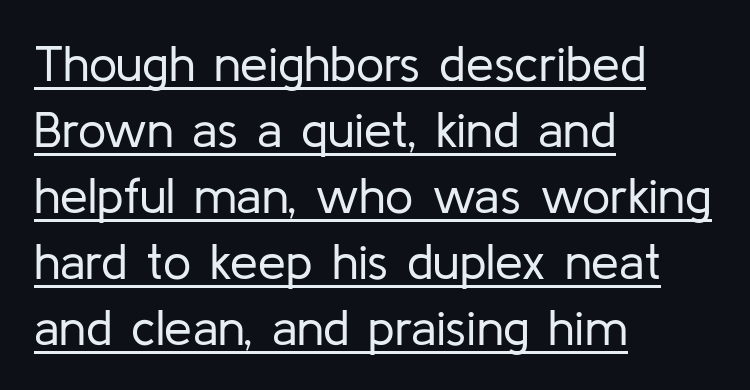
Q: Is the text bold? A: No.
Q: Is the text italic (slanted)? A: No, it is upright.
Q: Is the typeface a serif or a sans-serif typeface? A: Sans-serif.
Q: Is the text underlined? A: Yes.
Q: How is the paragraph aligned? A: Left-aligned.
Q: Is the spacing between letters normal or unusually wide? A: Normal.
Q: Is the spacing between lines tight, normal or loose? A: Normal.
Q: Width (condensed, normal, or wide)? A: Normal.
Q: Stroke contrast? A: Low.
Q: x-height? A: Medium.
Q: Monospaced? A: No.
